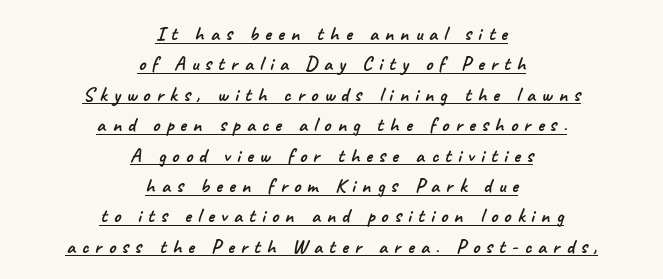
Q: Is the text underlined? A: Yes.
Q: How is the paragraph aligned? A: Centered.
Q: Is the spacing between letters normal or unusually wide? A: Unusually wide.
Q: Is the spacing between lines tight, normal or loose? A: Normal.
